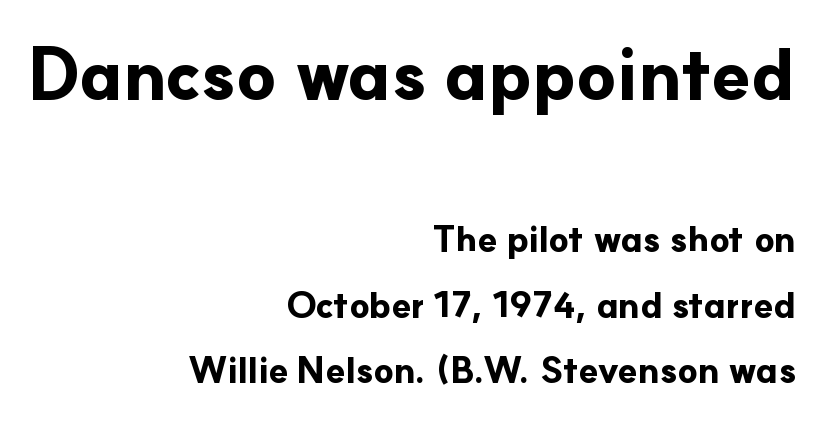
As a designer I'd log this as weight 700, bold. This sample has the flowing, uneven cadence of proportional lettering. In CSS terms this would be text-align: right. Style check: upright.
